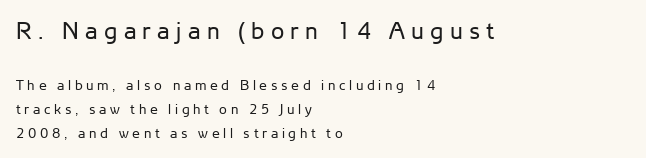
Characters remain perfectly vertical along every line. Bare-footed words on every line. Reading down the block, your eye returns to a fixed left position each line. Students, note that the glyphs here are deliberately spaced far apart. In this sample the first text group is rendered at the bigger scale. The face looks like a standard text weight, possibly lighter.
